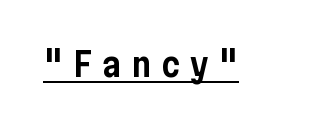
Q: Is the text italic (slanted)? A: No, it is upright.
Q: Is the typeface a serif or a sans-serif typeface? A: Sans-serif.
Q: Is the text underlined? A: Yes.
Q: Is the spacing between letters normal or unusually wide? A: Unusually wide.
Q: Width (condensed, normal, or wide)? A: Condensed.
Q: Stroke contrast? A: Low.
Q: x-height? A: Medium.
